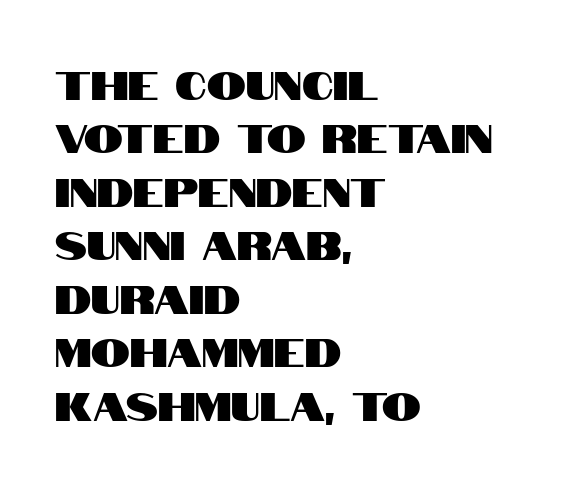
The image shows 39 px condensed sans-serif type, upright; set left-aligned, normal line spacing (1.37x), normal letter spacing, not underlined; high stroke contrast and a large x-height.
